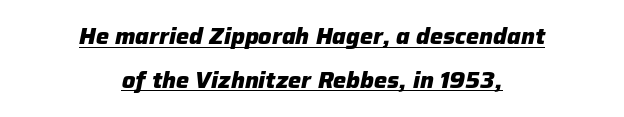
{"italic": "yes", "lean": "right", "slant_degrees": 12, "bold": "yes", "underline": "yes", "align": "center", "line_spacing": "loose", "line_spacing_ratio": 1.98, "letter_spacing": "normal", "letter_spacing_em": 0.0, "glyph_px": 22}
